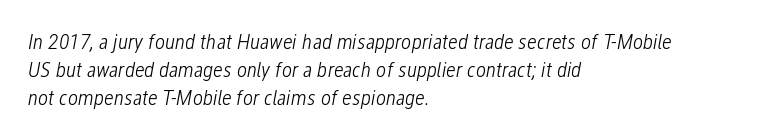
Q: Is the text bold? A: No.
Q: Is the text italic (slanted)? A: Yes, it leans right by about 12 degrees.
Q: Is the text underlined? A: No.
Q: How is the paragraph aligned? A: Left-aligned.
Q: Is the spacing between letters normal or unusually wide? A: Normal.
Q: Is the spacing between lines tight, normal or loose? A: Normal.
